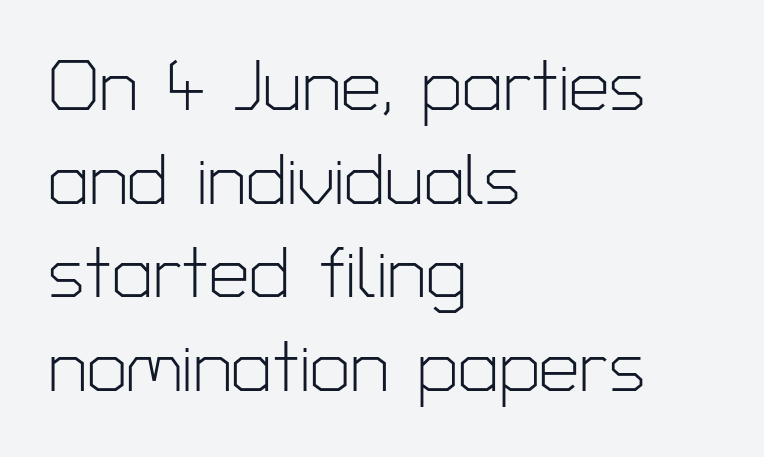
The image shows 72 px light sans-serif type, upright; set left-aligned, normal line spacing (1.3x), normal letter spacing, not underlined; low stroke contrast and a medium x-height.
